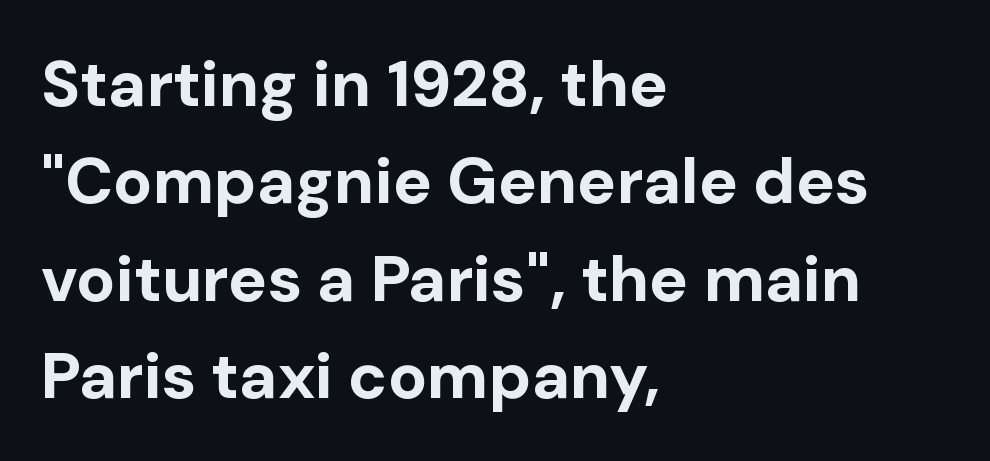
{"serif": "no", "italic": "no", "bold": "yes", "weight": "bold", "width": "normal", "stroke_contrast": "low", "x_height": "medium", "monospaced": "no", "underline": "no", "align": "left", "line_spacing": "normal", "line_spacing_ratio": 1.5, "letter_spacing": "normal", "letter_spacing_em": 0.0, "glyph_px": 65}
